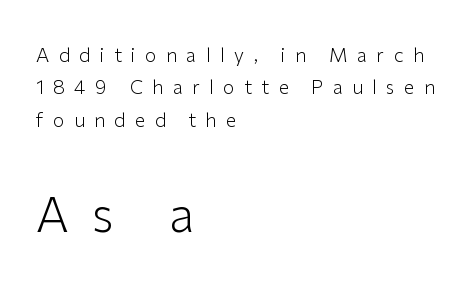
The axis of the letterforms is exactly vertical. Type style note: lacks serifs. Spacing verdict: proportional, widths tailored to each character. Weight: in the light-to-regular range. Someone cranked the tracking dial way up on this one. The text block is weighted toward the left margin, trailing off unevenly rightward.
